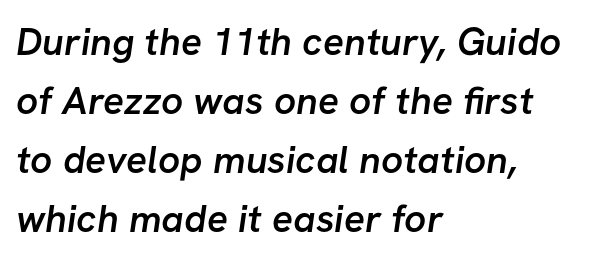
The image shows 39 px semibold sans-serif type; set left-aligned, normal line spacing (1.51x), normal letter spacing, not underlined; low stroke contrast and a medium x-height.
